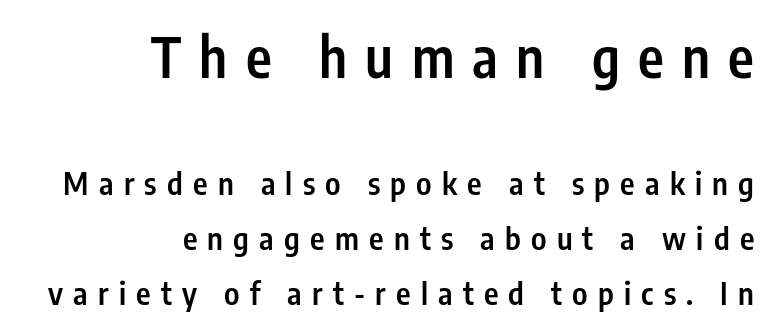
{"serif": "no", "italic": "no", "bold": "semi", "weight": "semibold", "width": "condensed", "stroke_contrast": "low", "x_height": "medium", "monospaced": "no", "underline": "no", "align": "right", "line_spacing_ratio": 1.78, "letter_spacing": "wide", "letter_spacing_em": 0.33, "larger_block": "first", "size_ratio": 1.77, "glyph_px": 55}
